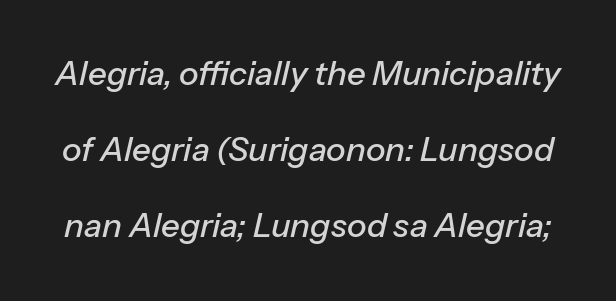
{"italic": "yes", "lean": "right", "slant_degrees": 13, "width": "normal", "stroke_contrast": "low", "x_height": "medium", "monospaced": "no", "underline": "no", "line_spacing": "loose", "line_spacing_ratio": 2.31, "letter_spacing": "normal", "letter_spacing_em": 0.0, "glyph_px": 33}
